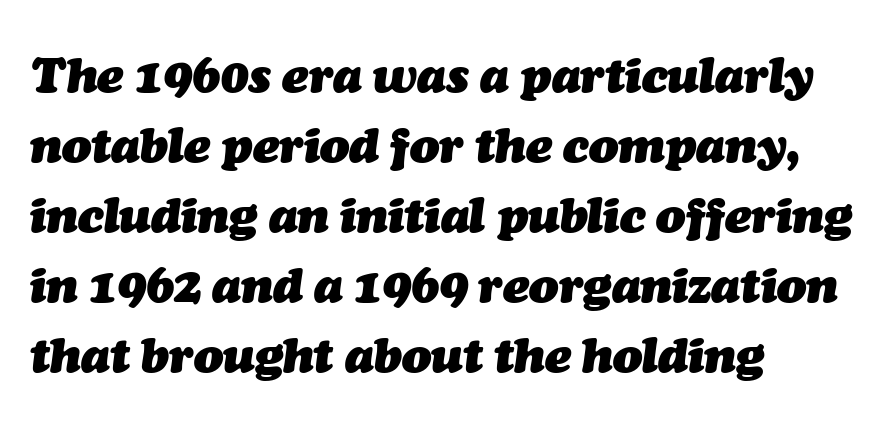
The image shows 49 px heavy type, italic (leaning right); set left-aligned, normal line spacing (1.43x), normal letter spacing, not underlined; medium stroke contrast and a medium x-height.
